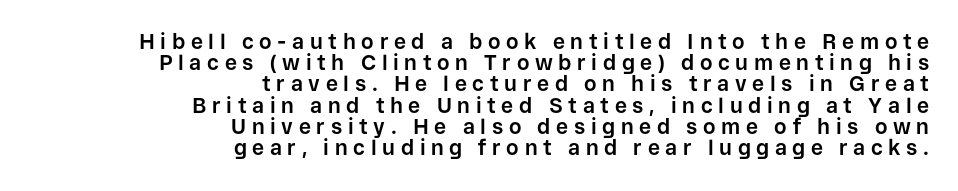
{"italic": "no", "bold": "yes", "underline": "no", "align": "right", "line_spacing": "tight", "line_spacing_ratio": 1.01, "letter_spacing": "wide", "letter_spacing_em": 0.27, "glyph_px": 21}
